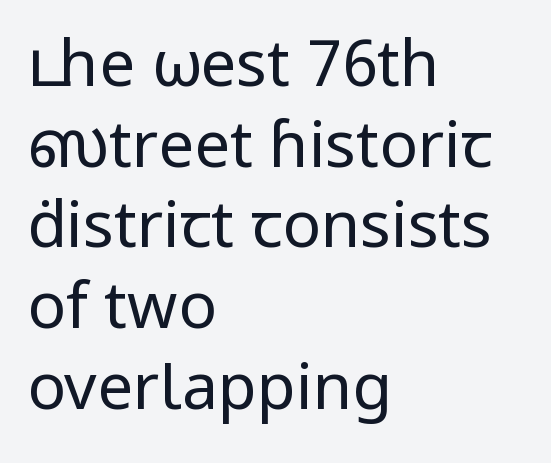
Q: Is the text bold? A: No.
Q: Is the text italic (slanted)? A: No, it is upright.
Q: Is the typeface a serif or a sans-serif typeface? A: Sans-serif.
Q: Is the text underlined? A: No.
Q: How is the paragraph aligned? A: Left-aligned.
Q: Is the spacing between letters normal or unusually wide? A: Normal.
Q: Is the spacing between lines tight, normal or loose? A: Normal.
Q: Width (condensed, normal, or wide)? A: Normal.
Q: Stroke contrast? A: Low.
Q: x-height? A: Medium.
Q: Monospaced? A: No.
